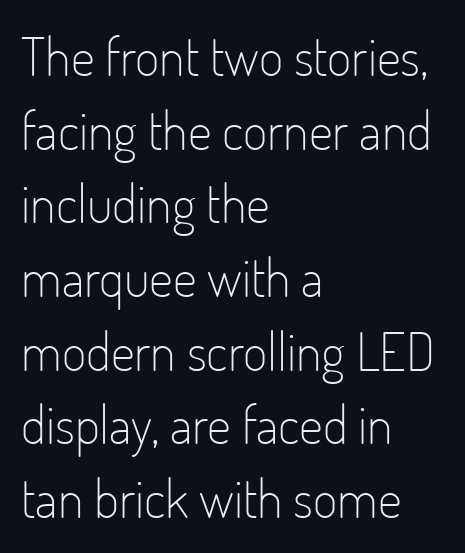
Successive baselines arrive at the customary interval. Nobody drew a line under any word here. Quick note: not italic, upright. In terms of letterspacing, this is plain default setting. Casual observation: everything's shoved over to the left. Classification — sans serif.
